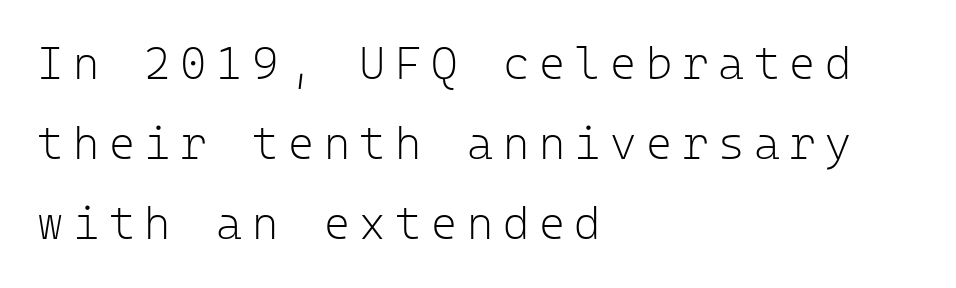
The image shows 45 px light sans-serif type, upright, monospaced; set left-aligned, line spacing 1.78x, unusually wide letter spacing (+0.21 em), not underlined; low stroke contrast and a medium x-height.
